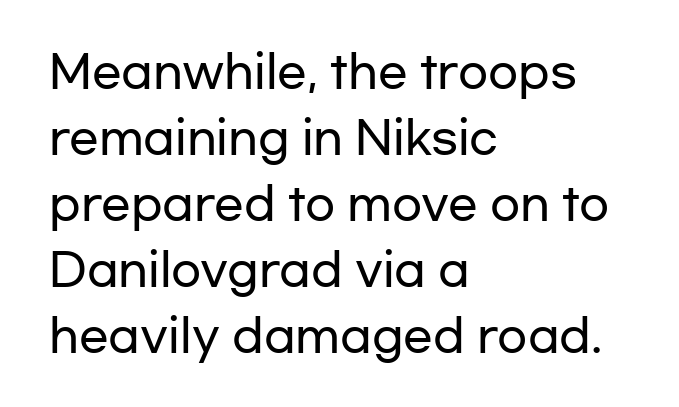
The image shows 44 px wide sans-serif type, upright; set left-aligned, normal line spacing (1.5x), normal letter spacing, not underlined; low stroke contrast and a medium x-height.
